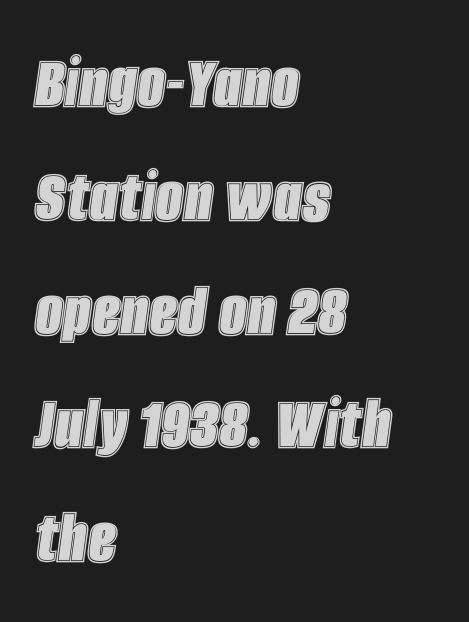
{"italic": "yes", "lean": "right", "slant_degrees": 8, "width": "condensed", "x_height": "large", "monospaced": "no", "underline": "no", "align": "left", "line_spacing": "normal", "line_spacing_ratio": 1.44, "letter_spacing": "normal", "letter_spacing_em": 0.0, "glyph_px": 79}
